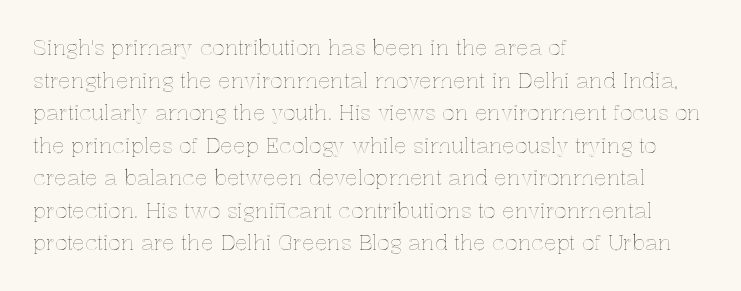
{"italic": "no", "underline": "no", "align": "left", "line_spacing": "normal", "line_spacing_ratio": 1.55, "letter_spacing": "normal", "letter_spacing_em": 0.0, "glyph_px": 21}
